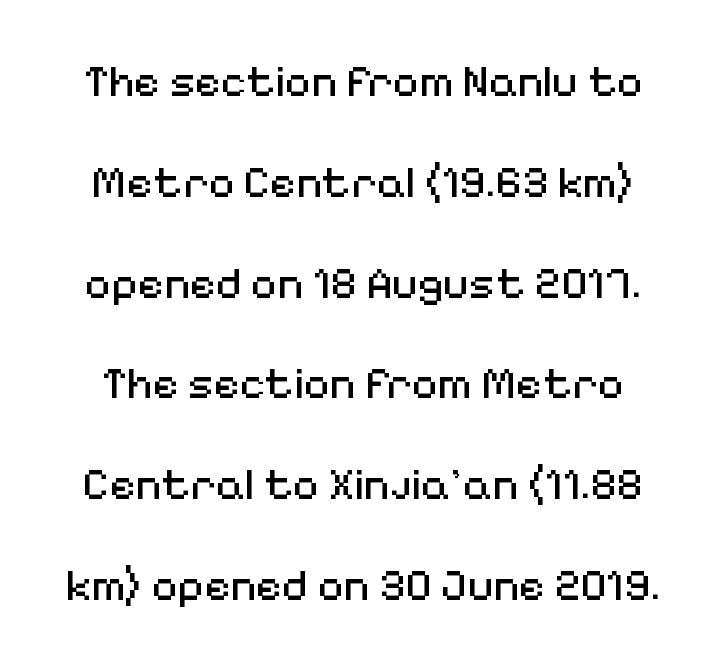
The image shows 45 px regular-weight sans-serif type, upright; set loose line spacing (2.24x), normal letter spacing, not underlined; medium stroke contrast and a medium x-height.
